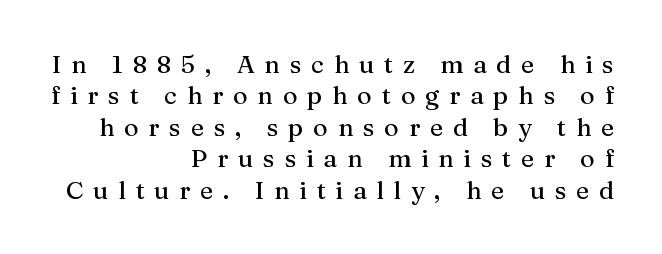
{"italic": "no", "underline": "no", "align": "right", "line_spacing": "normal", "line_spacing_ratio": 1.26, "letter_spacing": "wide", "letter_spacing_em": 0.39, "glyph_px": 25}
